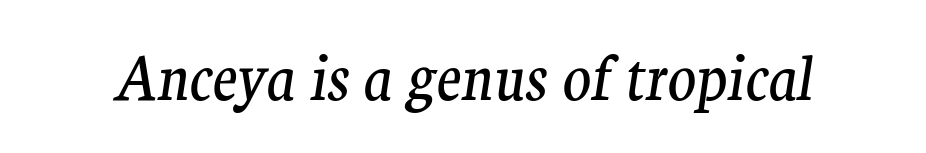
{"serif": "yes", "italic": "yes", "lean": "right", "slant_degrees": 9, "bold": "no", "weight": "regular", "width": "normal", "stroke_contrast": "medium", "x_height": "medium", "monospaced": "no", "underline": "no", "letter_spacing": "normal", "letter_spacing_em": 0.0, "glyph_px": 59}
